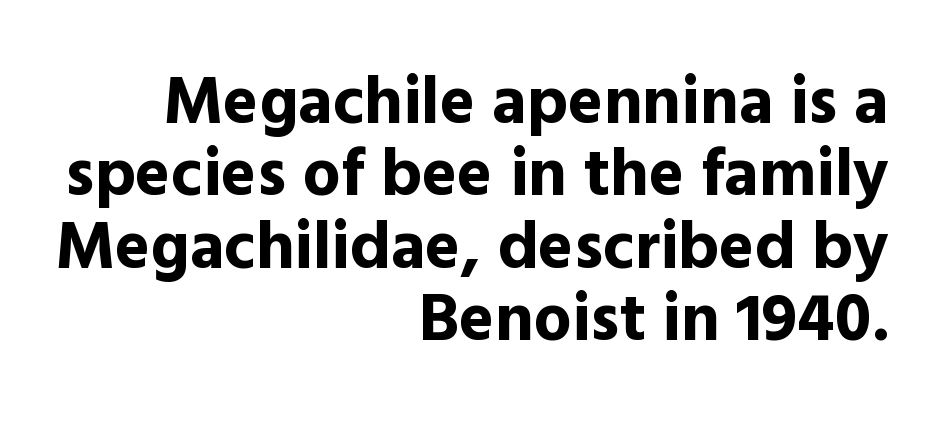
Q: Is the text bold? A: Yes.
Q: Is the text italic (slanted)? A: No, it is upright.
Q: Is the typeface a serif or a sans-serif typeface? A: Sans-serif.
Q: Is the text underlined? A: No.
Q: How is the paragraph aligned? A: Right-aligned.
Q: Is the spacing between letters normal or unusually wide? A: Normal.
Q: Is the spacing between lines tight, normal or loose? A: Tight.
Q: Width (condensed, normal, or wide)? A: Normal.
Q: x-height? A: Medium.
Q: Monospaced? A: No.
